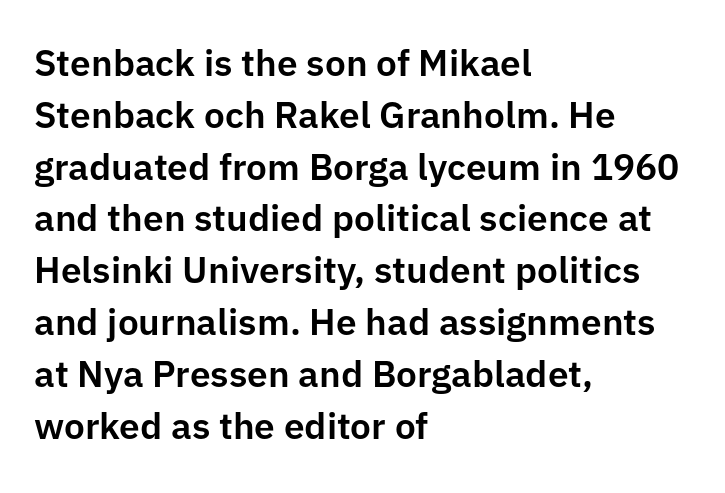
Q: Is the text italic (slanted)? A: No, it is upright.
Q: Is the typeface a serif or a sans-serif typeface? A: Sans-serif.
Q: Is the text underlined? A: No.
Q: How is the paragraph aligned? A: Left-aligned.
Q: Is the spacing between letters normal or unusually wide? A: Normal.
Q: Is the spacing between lines tight, normal or loose? A: Normal.
Q: Width (condensed, normal, or wide)? A: Normal.
Q: Stroke contrast? A: Low.
Q: x-height? A: Medium.
Q: Monospaced? A: No.
